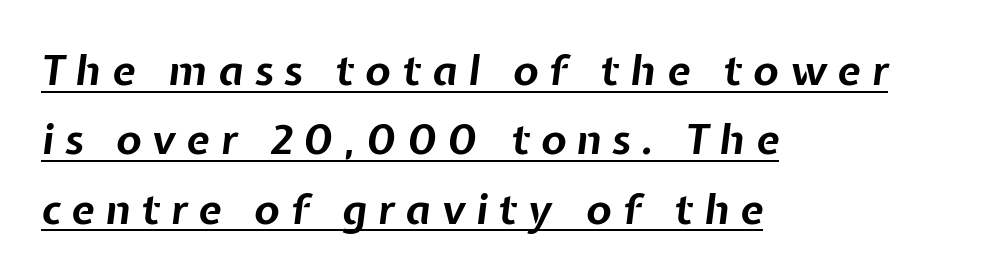
Underline: present. The lines sit at an ordinary, default distance from one another. Where is the straight margin? On the left. Short note: letters widely spaced. The face used here is proportionally spaced, like ordinary book or web type.
